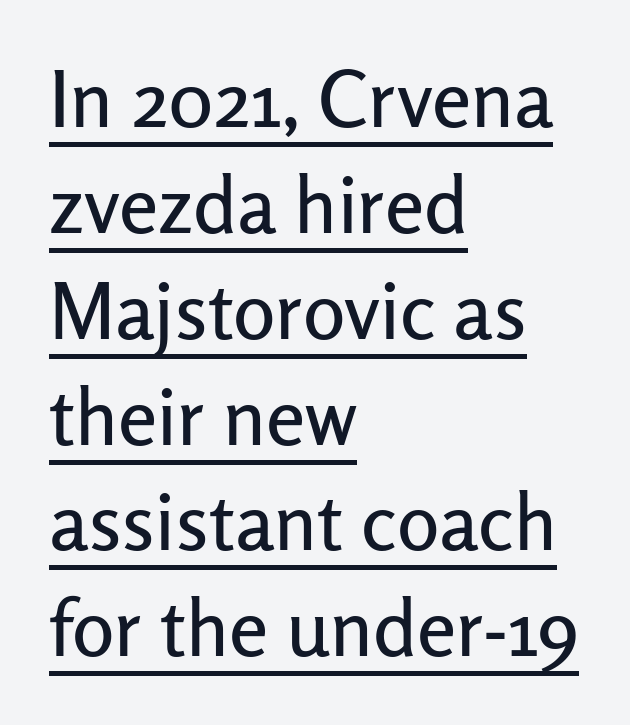
Q: Is the text italic (slanted)? A: No, it is upright.
Q: Is the typeface a serif or a sans-serif typeface? A: Sans-serif.
Q: Is the text underlined? A: Yes.
Q: How is the paragraph aligned? A: Left-aligned.
Q: Is the spacing between letters normal or unusually wide? A: Normal.
Q: Is the spacing between lines tight, normal or loose? A: Normal.
Q: Width (condensed, normal, or wide)? A: Normal.
Q: Stroke contrast? A: Low.
Q: x-height? A: Medium.
Q: Monospaced? A: No.
